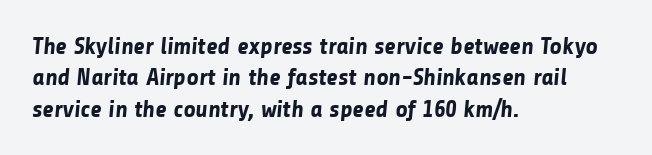
Q: Is the text bold? A: Yes.
Q: Is the text underlined? A: No.
Q: How is the paragraph aligned? A: Left-aligned.
Q: Is the spacing between letters normal or unusually wide? A: Normal.
Q: Is the spacing between lines tight, normal or loose? A: Normal.
